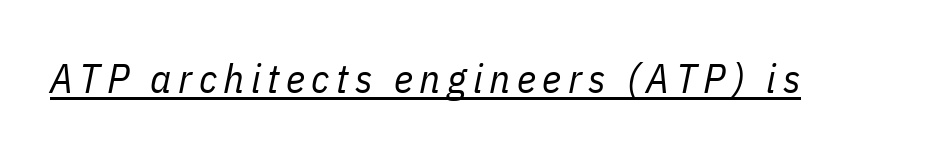
Q: Is the text bold? A: No.
Q: Is the text italic (slanted)? A: Yes, it leans right by about 11 degrees.
Q: Is the text underlined? A: Yes.
Q: Width (condensed, normal, or wide)? A: Condensed.
Q: Stroke contrast? A: Low.
Q: x-height? A: Medium.
Q: Monospaced? A: No.
